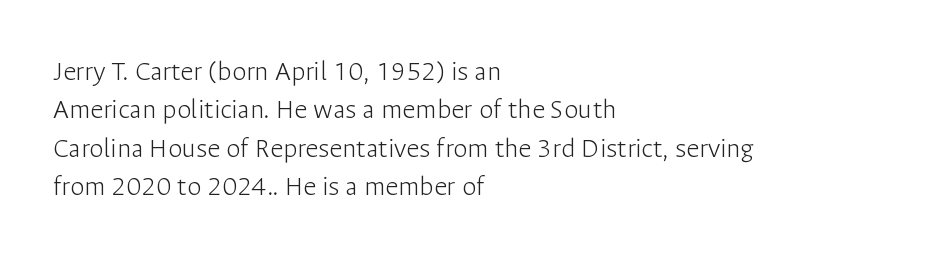
The image shows 29 px light sans-serif type, upright; set left-aligned, normal line spacing (1.32x), normal letter spacing, not underlined; low stroke contrast and a medium x-height.
